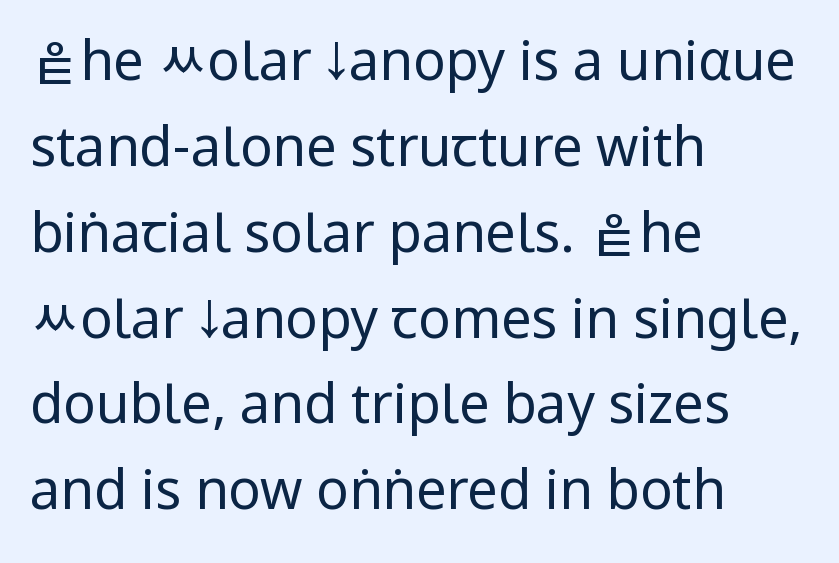
{"serif": "no", "italic": "no", "bold": "no", "weight": "regular", "width": "condensed", "stroke_contrast": "low", "x_height": "large", "monospaced": "no", "underline": "no", "align": "left", "line_spacing": "normal", "line_spacing_ratio": 1.59, "letter_spacing": "normal", "letter_spacing_em": 0.0, "glyph_px": 54}
